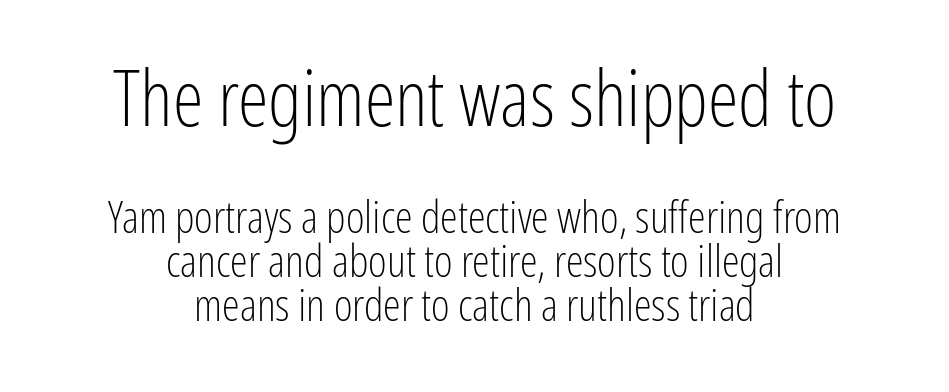
The typography opts for an upright posture over an oblique one. Summary of vertical rhythm: compact, with narrow interline spacing. Varying glyph widths throughout — classic text-font behaviour. Weight: regular or lighter.
